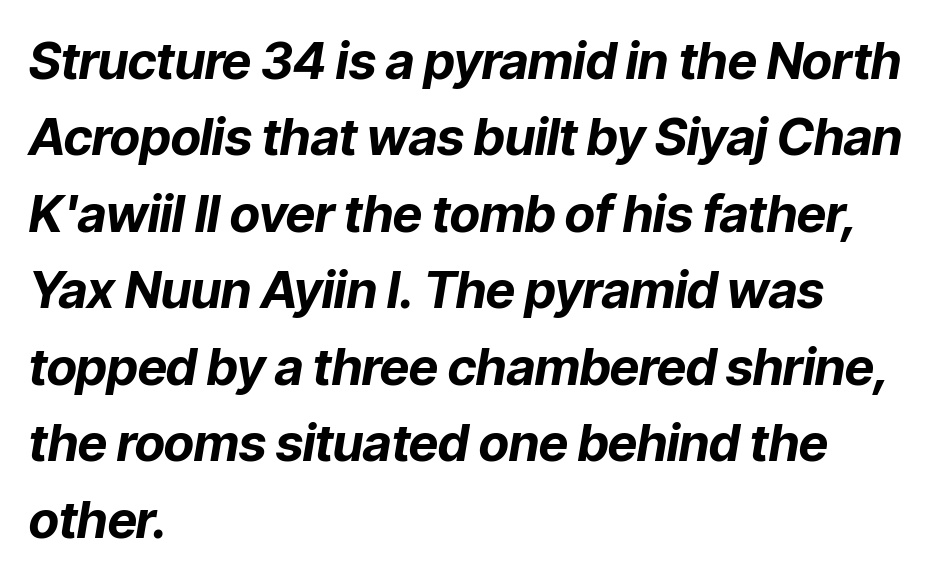
The image shows 51 px bold type, italic (leaning right); set left-aligned, normal line spacing (1.5x), normal letter spacing, not underlined; low stroke contrast and a medium x-height.
